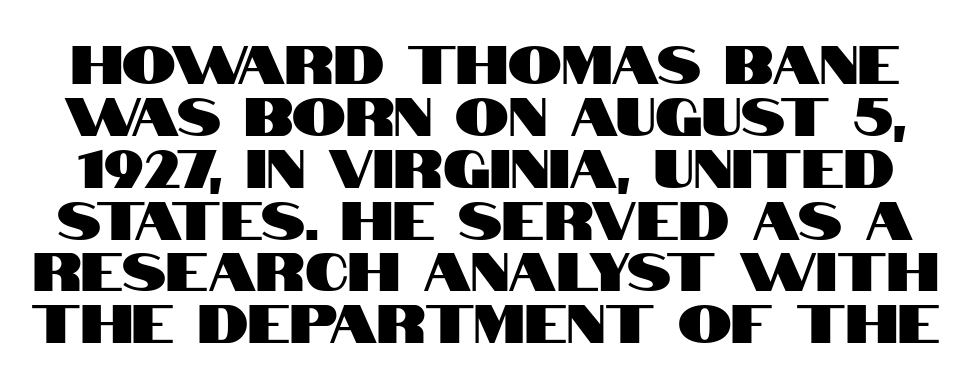
Q: Is the text italic (slanted)? A: No, it is upright.
Q: Is the typeface a serif or a sans-serif typeface? A: Sans-serif.
Q: Is the text underlined? A: No.
Q: Is the spacing between letters normal or unusually wide? A: Normal.
Q: Is the spacing between lines tight, normal or loose? A: Tight.
Q: Width (condensed, normal, or wide)? A: Condensed.
Q: Stroke contrast? A: High.
Q: x-height? A: Large.
Q: Monospaced? A: No.
